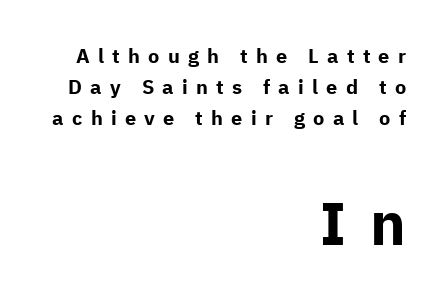
{"serif": "no", "italic": "no", "bold": "yes", "weight": "bold", "width": "normal", "stroke_contrast": "low", "x_height": "medium", "monospaced": "no", "underline": "no", "align": "right", "line_spacing": "normal", "line_spacing_ratio": 1.55, "letter_spacing": "wide", "letter_spacing_em": 0.41, "larger_block": "second", "size_ratio": 3.0, "glyph_px": 60}
